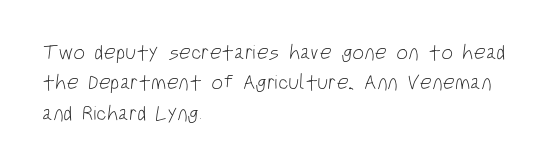
{"bold": "no", "underline": "no", "align": "left", "line_spacing": "normal", "line_spacing_ratio": 1.45, "letter_spacing": "normal", "letter_spacing_em": 0.0, "glyph_px": 21}
